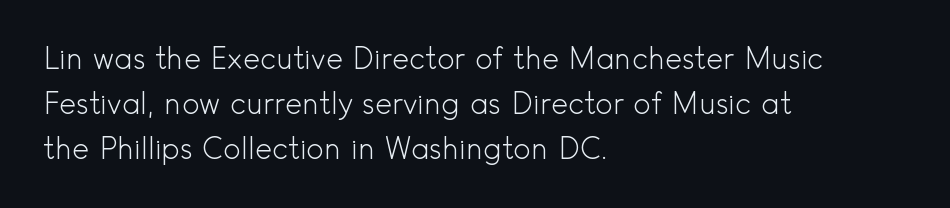
You could not count columns in this text — the font is proportionally spaced. You can tell it's not italic because the verticals are truly vertical. Observe the absence of serifs on each vertical stroke in this sample. No extra ink here — the face is not bold. Anything drawn beneath the words? Only blank space.
